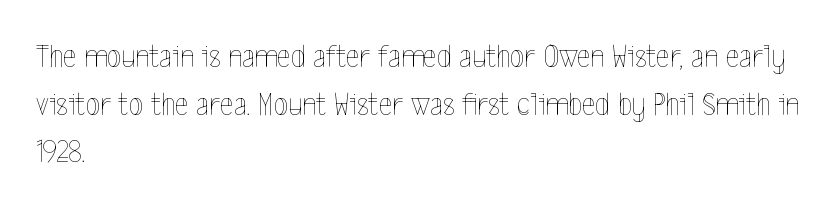
Leftover space on each line is placed entirely after the last word. The passage shown is typed in a proportional face where columns would drift. Each row of text sits above clean, open space. The typography opts for an upright posture over an oblique one.
